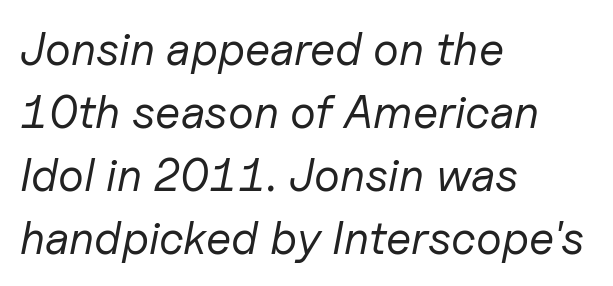
{"italic": "yes", "lean": "right", "slant_degrees": 11, "bold": "no", "weight": "regular", "width": "normal", "stroke_contrast": "low", "x_height": "medium", "monospaced": "no", "underline": "no", "align": "left", "line_spacing": "normal", "line_spacing_ratio": 1.37, "letter_spacing": "normal", "letter_spacing_em": 0.0, "glyph_px": 46}
